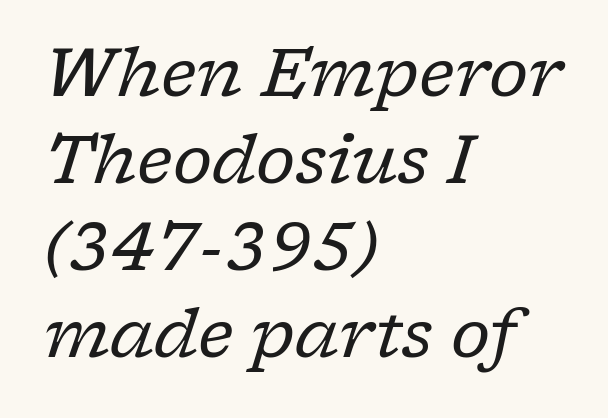
{"serif": "yes", "italic": "yes", "lean": "right", "slant_degrees": 17, "bold": "no", "weight": "regular", "width": "normal", "stroke_contrast": "low", "x_height": "medium", "monospaced": "no", "underline": "no", "align": "left", "line_spacing": "normal", "line_spacing_ratio": 1.3, "letter_spacing": "normal", "letter_spacing_em": 0.0, "glyph_px": 67}
